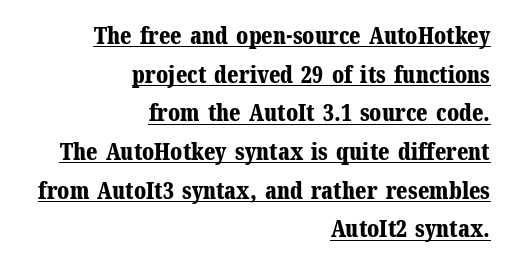
Visually the block forms a straight wall on the right and a jagged coastline on the left. You can tell it's not italic because the verticals are truly vertical. Characters follow at the spacing the type designer built in. In designer terms, the underline attribute is active on this setting. The face used here has the dense, thick strokes of a bold. The vertical gap from one line to the next is medium.
